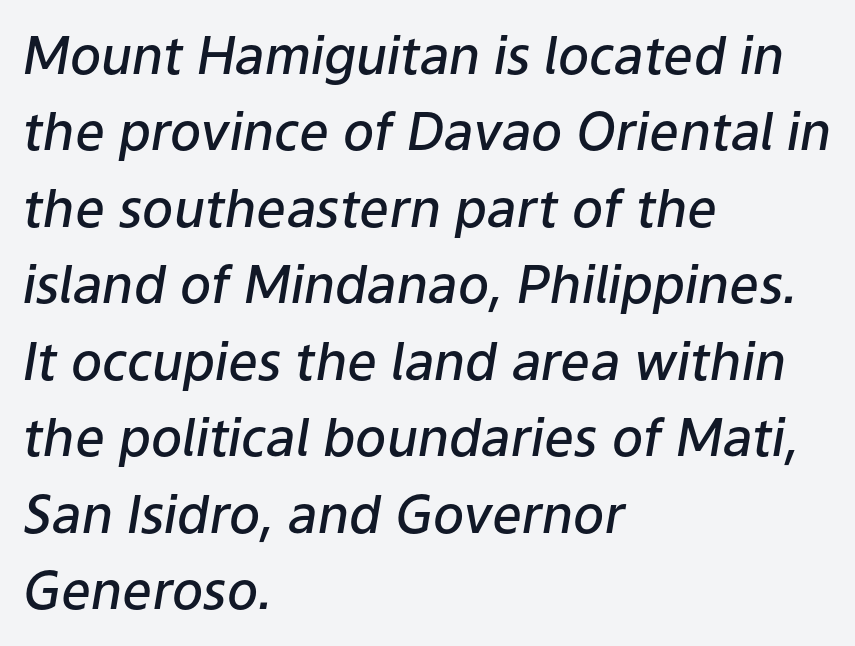
Q: Is the text bold? A: Semi-bold.
Q: Is the text italic (slanted)? A: Yes, it leans right by about 9 degrees.
Q: Is the text underlined? A: No.
Q: How is the paragraph aligned? A: Left-aligned.
Q: Is the spacing between letters normal or unusually wide? A: Normal.
Q: Is the spacing between lines tight, normal or loose? A: Normal.
Q: Width (condensed, normal, or wide)? A: Normal.
Q: Stroke contrast? A: Low.
Q: x-height? A: Medium.
Q: Monospaced? A: No.
